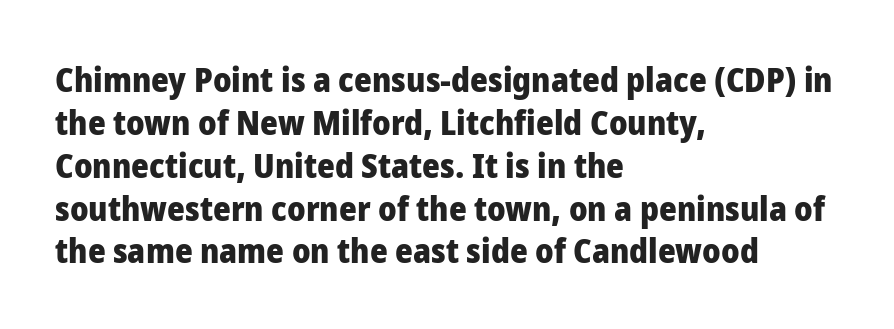
The rendering uses a bold face; every stroke is thick and dark. The passage shown is not underscored anywhere. The paragraph shown leans on its left margin. You could call the tracking neutral — neither tight nor loose.
